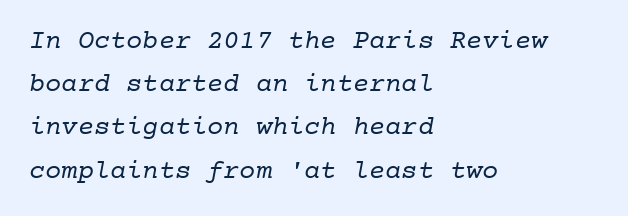
Vertical spacing — default. Observe the ordinary spacing: letters are neighbours, not strangers. Stems here are at most as thick as an everyday book face. The strip under each line holds only bare page. The setting favours the left margin, as ordinary paragraphs usually do.
